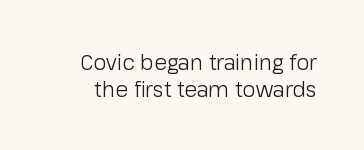
Bold? No — there's no thickening of the strokes. Line spacing here is normal. Here the glyphs are tracked normally, forming tight word shapes. Rule under the text: the space is simply empty. If you drew a line through each stem, it would be perfectly vertical.
